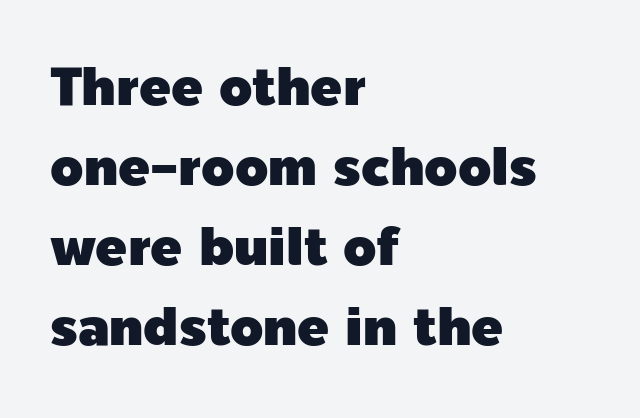
{"serif": "no", "italic": "no", "width": "normal", "x_height": "medium", "monospaced": "no", "underline": "no", "align": "left", "line_spacing": "normal", "line_spacing_ratio": 1.51, "letter_spacing": "normal", "letter_spacing_em": 0.0, "glyph_px": 53}
